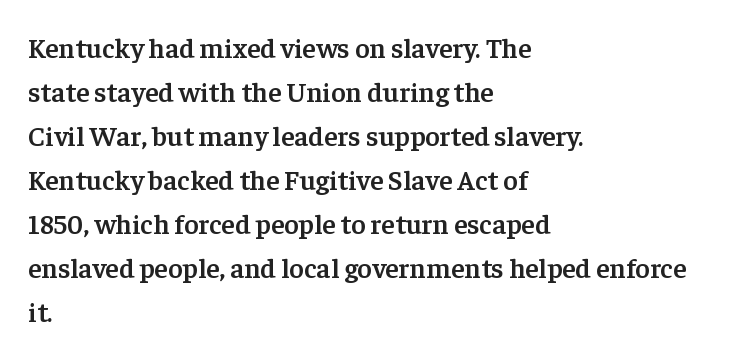
The image shows 28 px semibold serif type, upright; set left-aligned, normal line spacing (1.57x), normal letter spacing, not underlined; low stroke contrast and a medium x-height.
